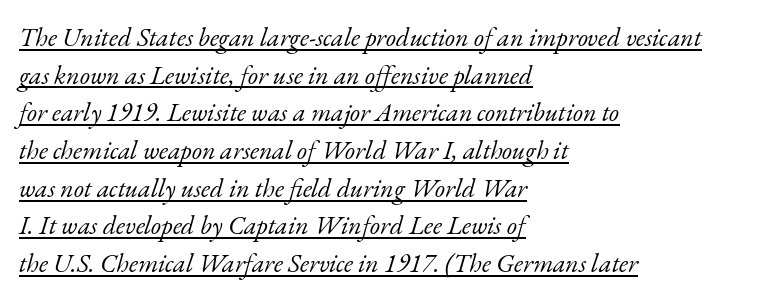
{"italic": "yes", "lean": "right", "slant_degrees": 17, "bold": "no", "underline": "yes", "align": "left", "line_spacing": "normal", "line_spacing_ratio": 1.45, "letter_spacing": "normal", "letter_spacing_em": 0.0, "glyph_px": 26}
